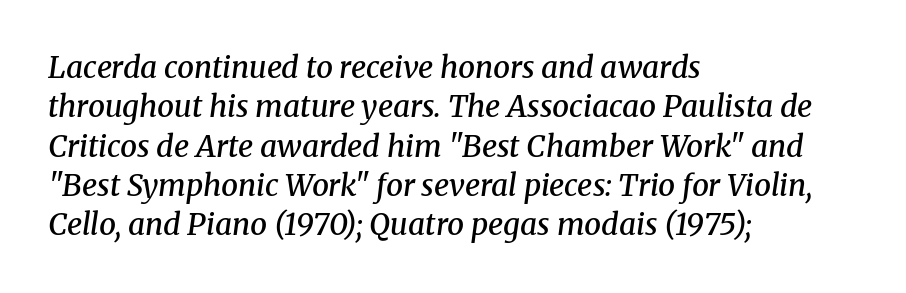
Q: Is the text bold? A: Semi-bold.
Q: Is the text italic (slanted)? A: Yes, it leans right by about 8 degrees.
Q: Is the typeface a serif or a sans-serif typeface? A: Serif.
Q: Is the text underlined? A: No.
Q: How is the paragraph aligned? A: Left-aligned.
Q: Is the spacing between letters normal or unusually wide? A: Normal.
Q: Is the spacing between lines tight, normal or loose? A: Normal.
Q: Width (condensed, normal, or wide)? A: Normal.
Q: Stroke contrast? A: Medium.
Q: x-height? A: Medium.
Q: Monospaced? A: No.
